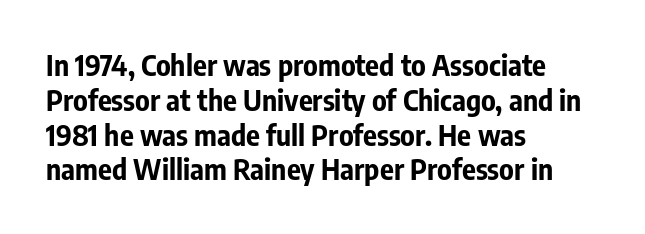
The space beneath each line is pristine and unruled. Is this a fixed-width face? No — the glyphs have proportional, varying widths. Summary of weight: heavy, a full bold. The lettering stays uniformly vertical, giving the passage a roman look. In terms of letterform style, serifs are entirely absent. Default kerning and tracking; the words read as compact shapes.
